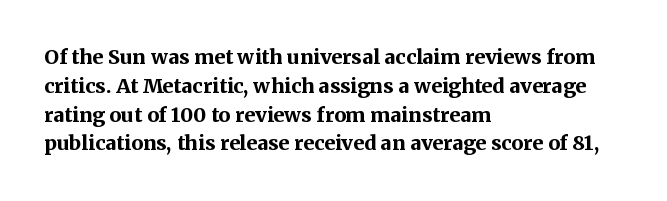
Line starts are locked; line ends wander. Bold? Absolutely — the strokes are thick and heavy. Nobody touched the tracking dial on this one. Bare-footed words on every line. These lines sit exactly where default settings would place them.
